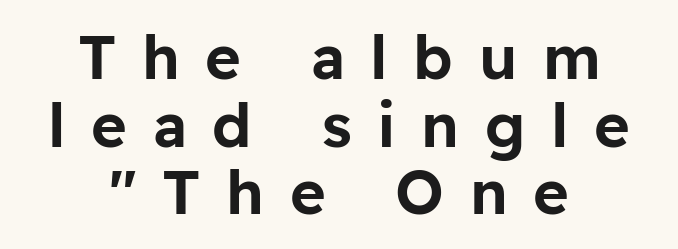
This sample trades vertical openness for compactness between lines. Unlike italic type, these characters show no tilt at all. I'd call this a sans setting — the letters go barefoot. The paragraph has two soft edges and a firm central axis. This sample has the flowing, uneven cadence of proportional lettering. Descender tails drop into unmarked territory.
